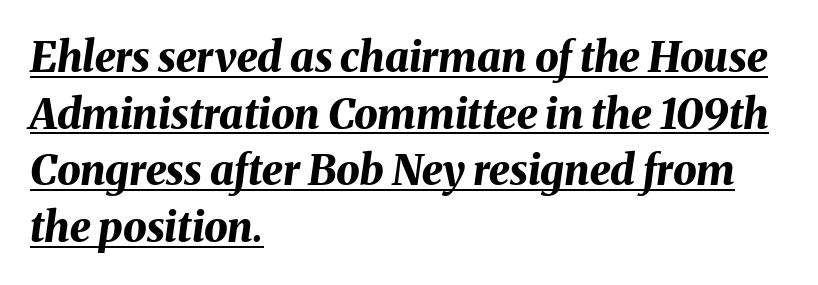
{"italic": "yes", "lean": "right", "slant_degrees": 8, "bold": "yes", "weight": "bold", "width": "normal", "stroke_contrast": "medium", "x_height": "medium", "monospaced": "no", "underline": "yes", "align": "left", "line_spacing": "normal", "line_spacing_ratio": 1.35, "letter_spacing": "normal", "letter_spacing_em": 0.0, "glyph_px": 42}
